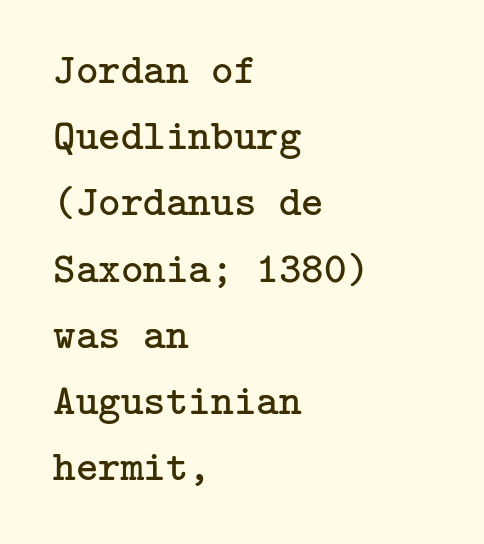
A typesetter would call this zero additional tracking. A typesetter would label this face a serif. The font's upright variant was chosen for this text. Baseline-to-baseline distance is the conventional proportion of letter height. Line starts are locked; line ends wander. Letters rest on an invisible, unmarked baseline.
